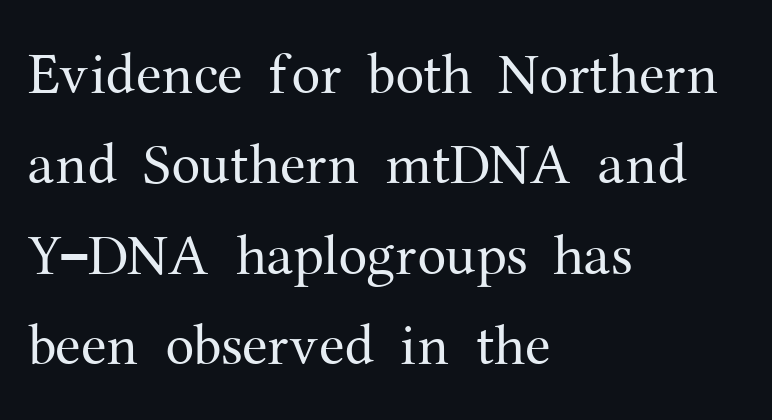
Layout note: lines flush left. When letters stand straight like this, we call the style roman or upright. Is this a fixed-width face? No — the glyphs have proportional, varying widths. Compared with typical body copy, the letter spacing here is the same. Descenders are the only things crossing below the line. Weight: regular or lighter.
